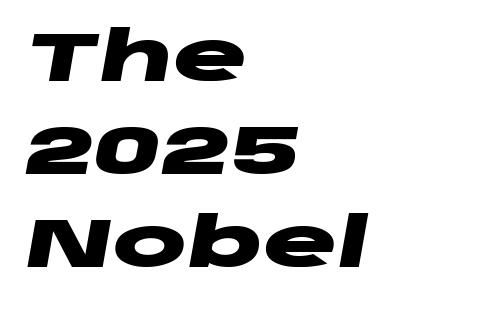
Q: Is the text bold? A: Yes.
Q: Is the text italic (slanted)? A: Yes, it leans right by about 10 degrees.
Q: Is the text underlined? A: No.
Q: How is the paragraph aligned? A: Left-aligned.
Q: Is the spacing between letters normal or unusually wide? A: Normal.
Q: Is the spacing between lines tight, normal or loose? A: Normal.
Q: Width (condensed, normal, or wide)? A: Wide.
Q: Stroke contrast? A: Low.
Q: x-height? A: Large.
Q: Monospaced? A: No.
